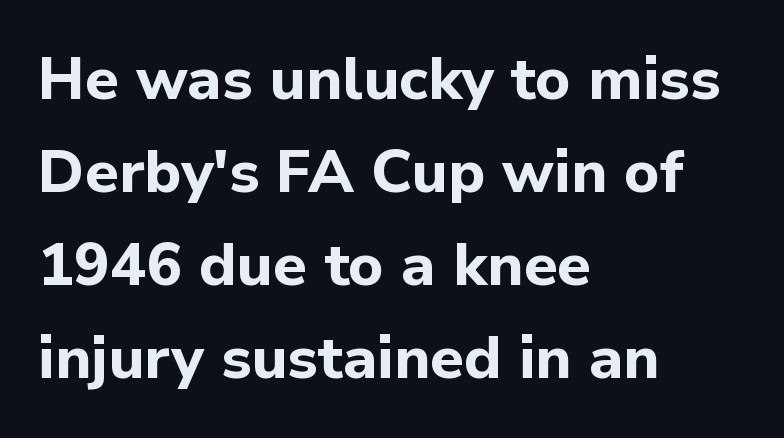
The image shows 60 px bold sans-serif type, upright; set left-aligned, normal line spacing (1.55x), normal letter spacing, not underlined; low stroke contrast and a medium x-height.
